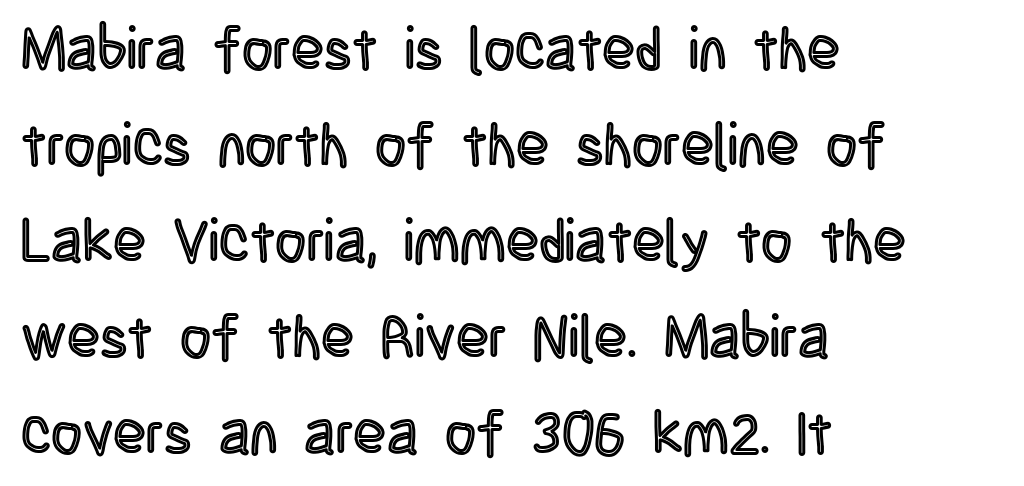
The image shows 60 px condensed type, upright; set left-aligned, normal line spacing (1.6x), normal letter spacing, not underlined; a large x-height.
